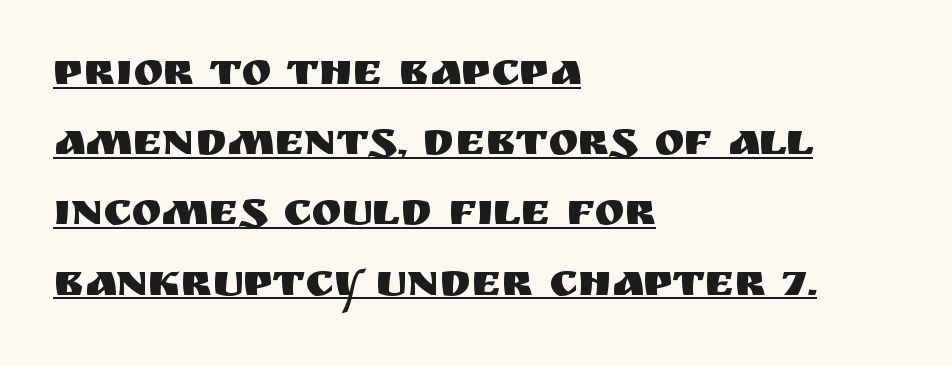
Q: Is the text italic (slanted)? A: No, it is upright.
Q: Is the typeface a serif or a sans-serif typeface? A: Sans-serif.
Q: Is the text underlined? A: Yes.
Q: How is the paragraph aligned? A: Left-aligned.
Q: Is the spacing between letters normal or unusually wide? A: Normal.
Q: Is the spacing between lines tight, normal or loose? A: Normal.
Q: Width (condensed, normal, or wide)? A: Normal.
Q: Stroke contrast? A: Medium.
Q: x-height? A: Large.
Q: Monospaced? A: No.
